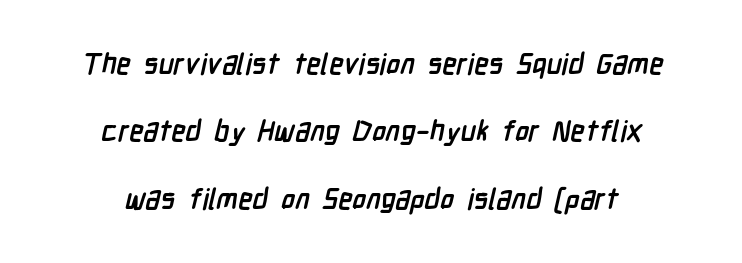
The image shows 29 px semibold, condensed sans-serif type; set centered, loose line spacing (2.32x), normal letter spacing, not underlined; low stroke contrast and a medium x-height.
